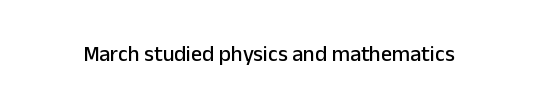
The image shows 22 px text type, upright; set normal letter spacing, not underlined.
